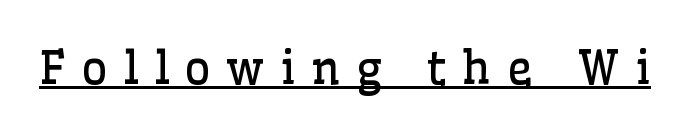
The image shows 45 px regular-weight serif type, upright; set unusually wide letter spacing (+0.35 em), underlined; low stroke contrast and a medium x-height.
